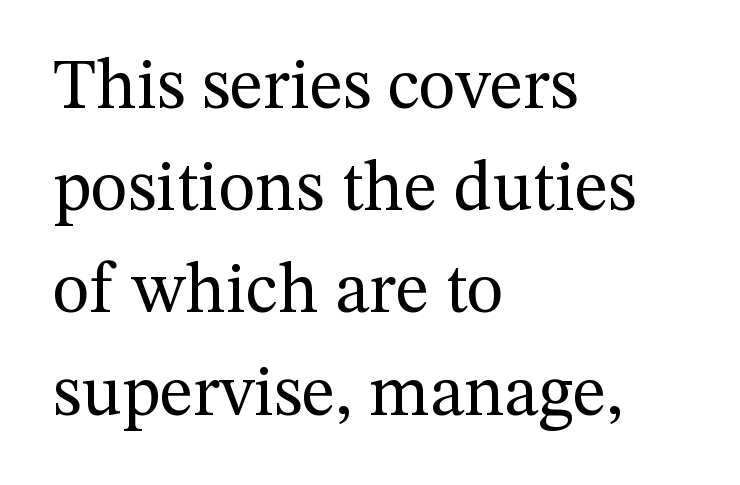
Q: Is the text bold? A: No.
Q: Is the text italic (slanted)? A: No, it is upright.
Q: Is the typeface a serif or a sans-serif typeface? A: Serif.
Q: Is the text underlined? A: No.
Q: How is the paragraph aligned? A: Left-aligned.
Q: Is the spacing between letters normal or unusually wide? A: Normal.
Q: Is the spacing between lines tight, normal or loose? A: Normal.
Q: Width (condensed, normal, or wide)? A: Normal.
Q: Stroke contrast? A: Medium.
Q: x-height? A: Medium.
Q: Monospaced? A: No.
